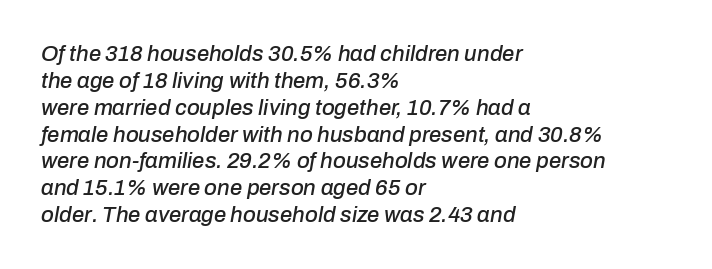
The image shows 22 px text type, italic (leaning right); set left-aligned, line spacing 1.22x, normal letter spacing, not underlined.
